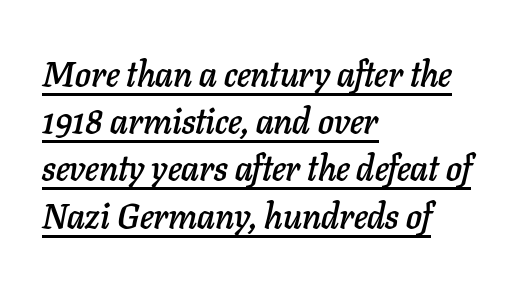
{"italic": "yes", "lean": "right", "slant_degrees": 11, "width": "normal", "stroke_contrast": "low", "x_height": "medium", "monospaced": "no", "underline": "yes", "align": "left", "line_spacing": "normal", "line_spacing_ratio": 1.35, "letter_spacing": "normal", "letter_spacing_em": 0.0, "glyph_px": 35}
